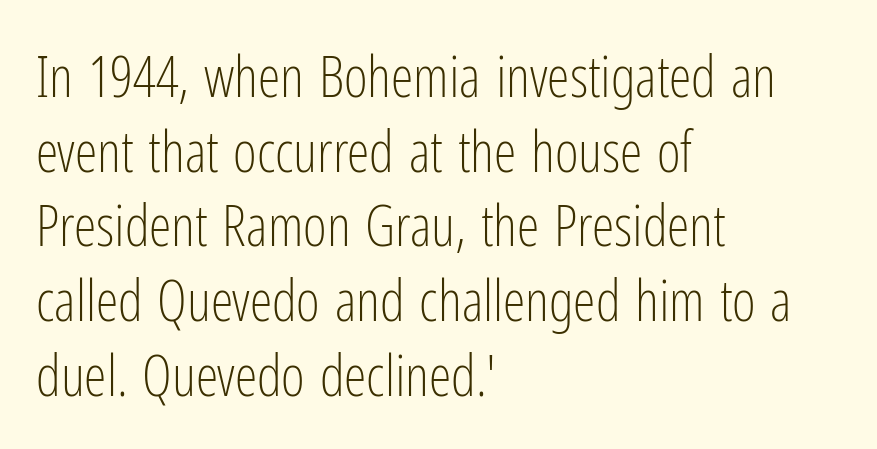
The image shows 57 px light, condensed sans-serif type, upright; set left-aligned, normal line spacing (1.31x), normal letter spacing, not underlined; low stroke contrast and a medium x-height.
